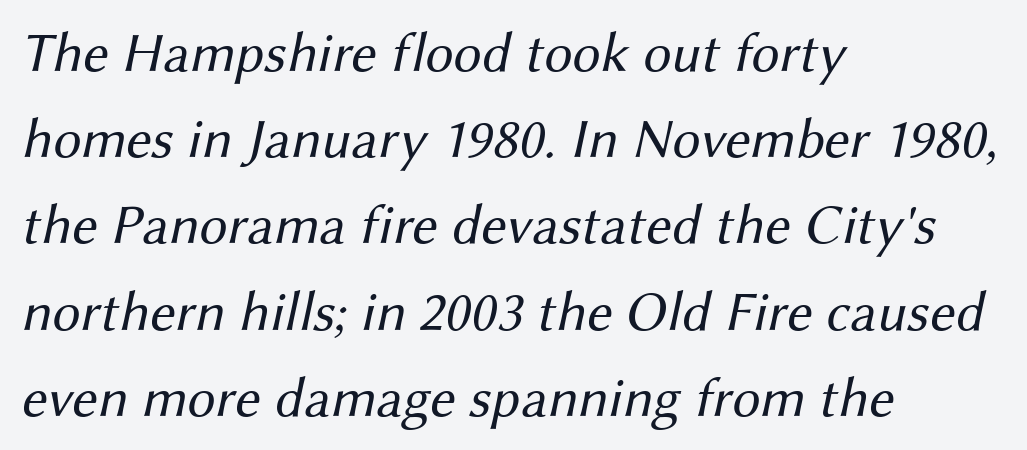
{"serif": "no", "bold": "no", "weight": "regular", "width": "normal", "stroke_contrast": "medium", "x_height": "medium", "monospaced": "no", "underline": "no", "align": "left", "line_spacing": "normal", "line_spacing_ratio": 1.54, "letter_spacing": "normal", "letter_spacing_em": 0.0, "glyph_px": 56}
